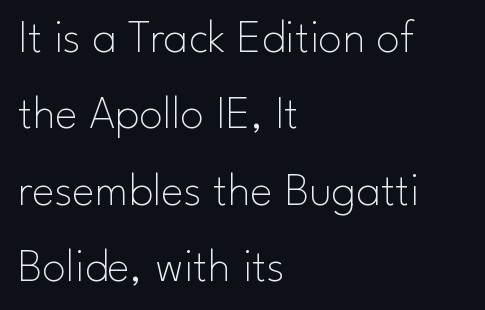
{"serif": "no", "italic": "no", "bold": "no", "weight": "thin", "width": "normal", "stroke_contrast": "low", "x_height": "small", "monospaced": "no", "underline": "no", "align": "left", "line_spacing": "normal", "line_spacing_ratio": 1.59, "letter_spacing": "normal", "letter_spacing_em": 0.0, "glyph_px": 48}
